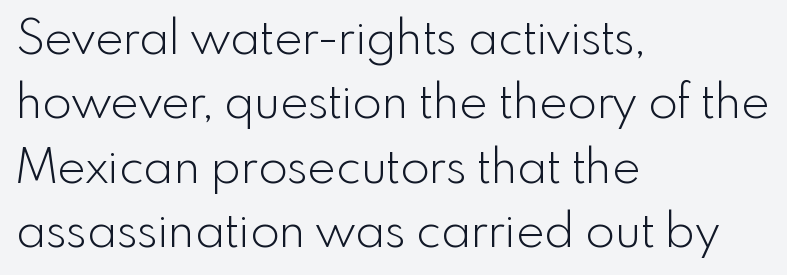
The image shows 48 px light sans-serif type, upright; set left-aligned, normal line spacing (1.34x), normal letter spacing, not underlined; a small x-height.
